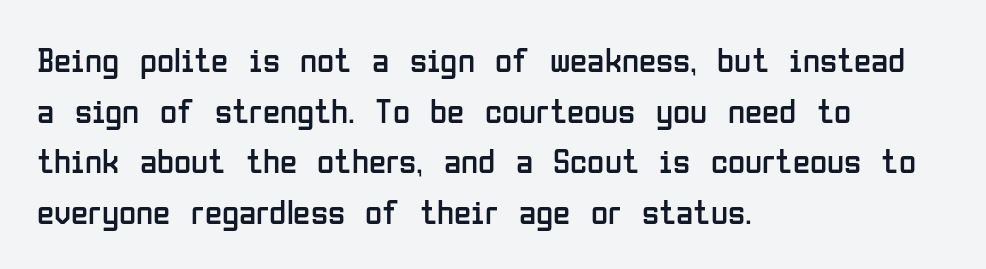
The image shows 35 px regular-weight, condensed sans-serif type, upright; set left-aligned, normal line spacing (1.45x), normal letter spacing, not underlined; low stroke contrast and a medium x-height.
